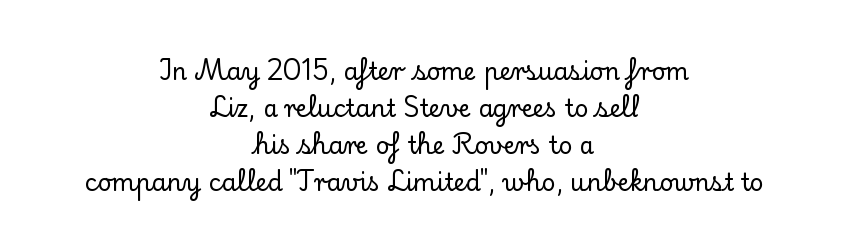
The image shows 24 px text type, upright; set centered, normal line spacing (1.54x), normal letter spacing, not underlined.
